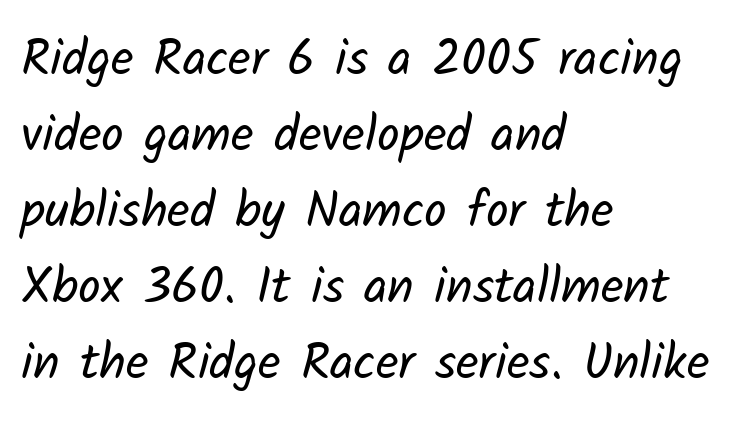
Q: Is the text bold? A: No.
Q: Is the typeface a serif or a sans-serif typeface? A: Sans-serif.
Q: Is the text underlined? A: No.
Q: How is the paragraph aligned? A: Left-aligned.
Q: Is the spacing between letters normal or unusually wide? A: Normal.
Q: Is the spacing between lines tight, normal or loose? A: Normal.
Q: Width (condensed, normal, or wide)? A: Normal.
Q: Stroke contrast? A: Low.
Q: x-height? A: Medium.
Q: Monospaced? A: No.
